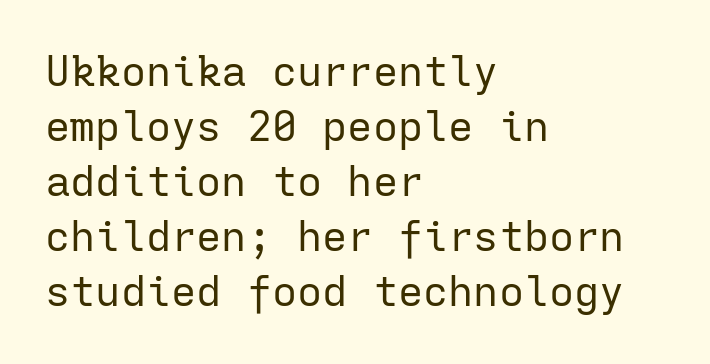
Q: Is the text bold? A: No.
Q: Is the text italic (slanted)? A: No, it is upright.
Q: Is the typeface a serif or a sans-serif typeface? A: Sans-serif.
Q: Is the text underlined? A: No.
Q: How is the paragraph aligned? A: Left-aligned.
Q: Is the spacing between letters normal or unusually wide? A: Normal.
Q: Is the spacing between lines tight, normal or loose? A: Normal.
Q: Width (condensed, normal, or wide)? A: Normal.
Q: Stroke contrast? A: Low.
Q: x-height? A: Medium.
Q: Monospaced? A: Yes.
